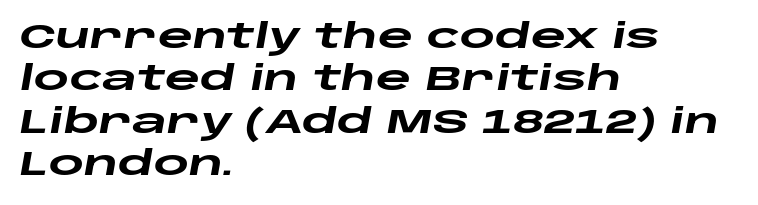
The image shows 34 px heavy, wide type, italic (leaning right); set left-aligned, normal line spacing (1.25x), normal letter spacing, not underlined; low stroke contrast and a large x-height.
